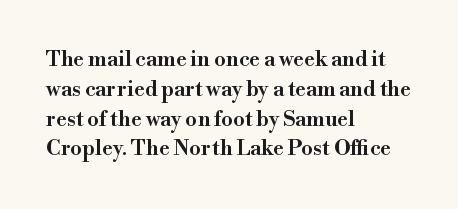
Every row of glyphs begins at an identical x-position on the left. Underlining? Definitely not there. What's the leading like? Ordinary, nothing unusual. The tracking reads as untouched default to a designer's eye. A fair bit of extra ink — the face is semibold, not bold.
